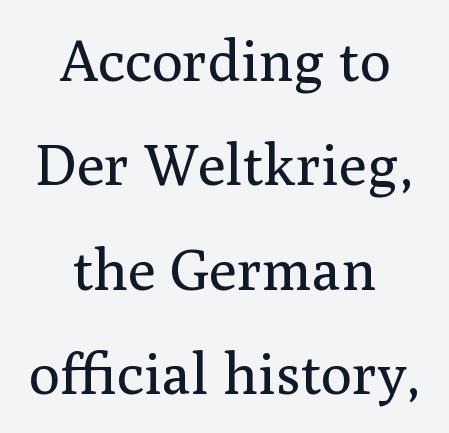
Q: Is the text bold? A: No.
Q: Is the text italic (slanted)? A: No, it is upright.
Q: Is the typeface a serif or a sans-serif typeface? A: Serif.
Q: Is the text underlined? A: No.
Q: How is the paragraph aligned? A: Centered.
Q: Is the spacing between letters normal or unusually wide? A: Normal.
Q: Width (condensed, normal, or wide)? A: Normal.
Q: Stroke contrast? A: Medium.
Q: x-height? A: Medium.
Q: Monospaced? A: No.
